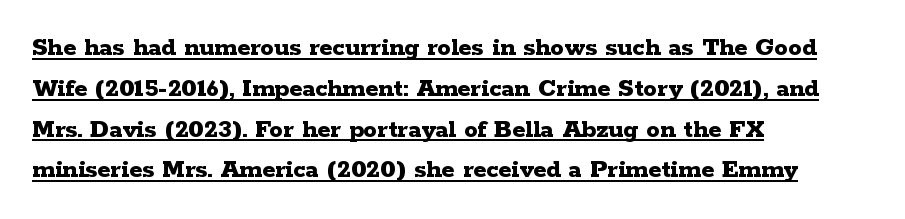
{"italic": "no", "bold": "yes", "underline": "yes", "align": "left", "line_spacing": "normal", "line_spacing_ratio": 1.51, "letter_spacing": "normal", "letter_spacing_em": 0.0, "glyph_px": 27}
